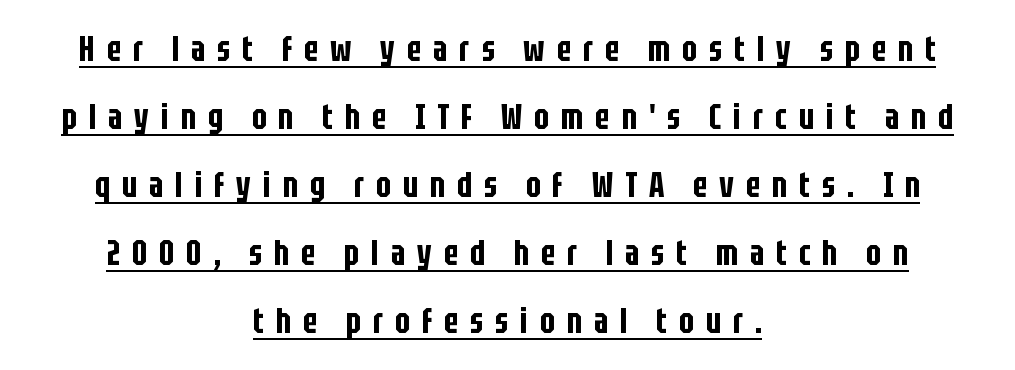
Q: Is the text italic (slanted)? A: No, it is upright.
Q: Is the typeface a serif or a sans-serif typeface? A: Sans-serif.
Q: Is the text underlined? A: Yes.
Q: How is the paragraph aligned? A: Centered.
Q: Is the spacing between letters normal or unusually wide? A: Unusually wide.
Q: Is the spacing between lines tight, normal or loose? A: Loose.
Q: Width (condensed, normal, or wide)? A: Condensed.
Q: Stroke contrast? A: Low.
Q: x-height? A: Large.
Q: Monospaced? A: No.
